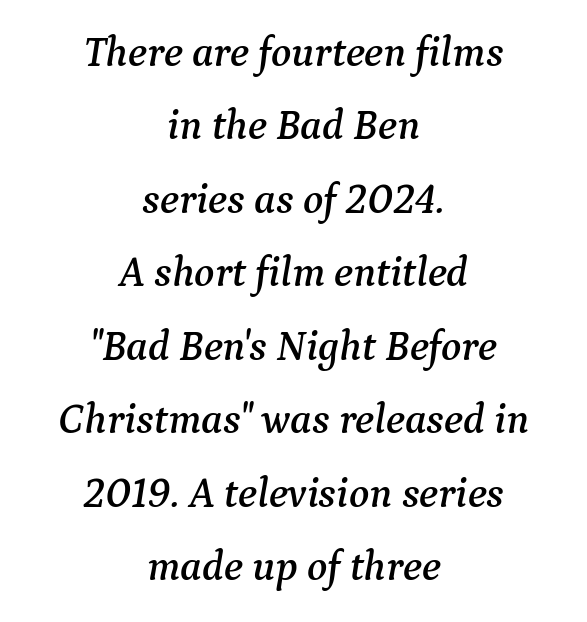
If you drew a line through each stem, it would be angled. The specimen omits any rule beneath the text block's lines. The paragraph shown floats in the horizontal middle. Looks like regular typesetting: each glyph gets only the width it needs. The line texture is even and compact thanks to regular tracking. The glyphs in this specimen are seriffed.
